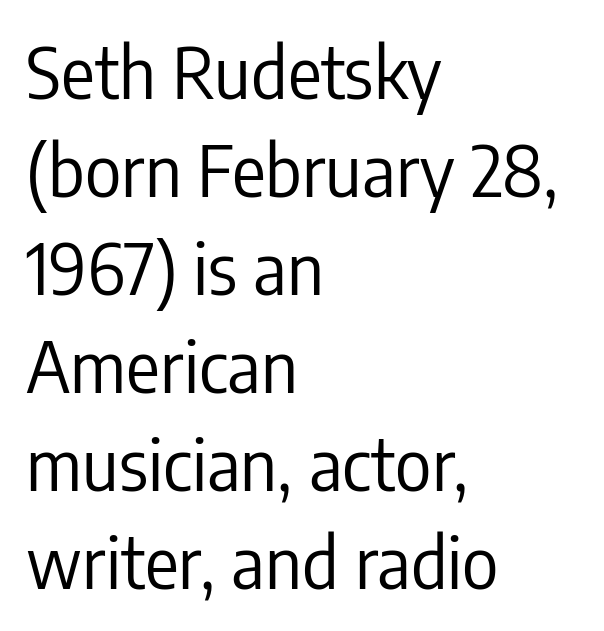
The lettering holds an erect, upright posture throughout. Is this a heavy cut? Hardly; it is regular or lighter. This sample has the flowing, uneven cadence of proportional lettering. Honestly, the row spacing looks completely unremarkable.
